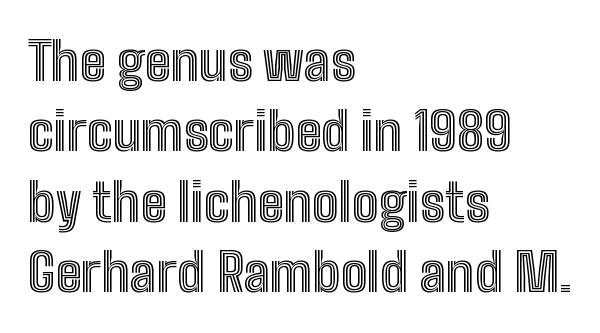
The image shows 53 px condensed type, upright; set left-aligned, normal line spacing (1.33x), normal letter spacing, not underlined; a medium x-height.
